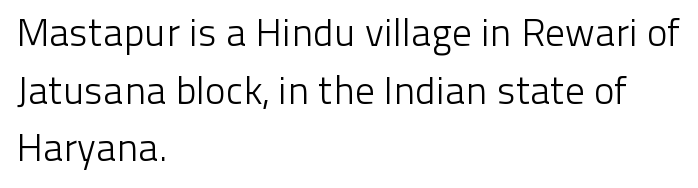
The strokes carry an ordinary text weight at most. Compared with a centered layout, this one pins lines to the left instead. Posture: upright roman. The type family on display is of the sans-serif kind.
